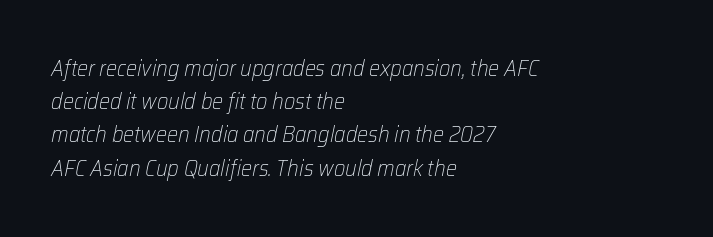
Q: Is the text bold? A: No.
Q: Is the text italic (slanted)? A: Yes, it leans right by about 12 degrees.
Q: Is the text underlined? A: No.
Q: How is the paragraph aligned? A: Left-aligned.
Q: Is the spacing between letters normal or unusually wide? A: Normal.
Q: Is the spacing between lines tight, normal or loose? A: Normal.
